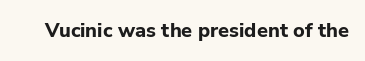
The image shows 20 px bold type, upright; set normal letter spacing, not underlined.
